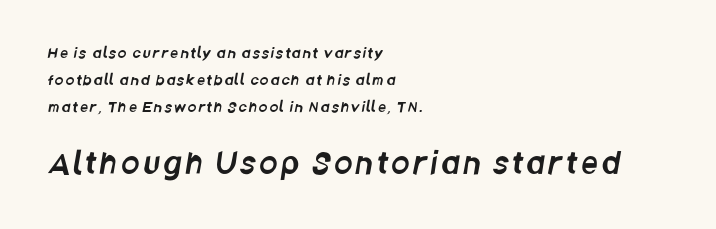
Q: Is the typeface a serif or a sans-serif typeface? A: Sans-serif.
Q: Is the text underlined? A: No.
Q: How is the paragraph aligned? A: Left-aligned.
Q: Is the spacing between lines tight, normal or loose? A: Loose.
Q: Which block of text is set in a larger size, the first (top) or the second (bottom)? A: The second (bottom) one.
Q: Width (condensed, normal, or wide)? A: Condensed.
Q: Stroke contrast? A: Low.
Q: x-height? A: Large.
Q: Monospaced? A: No.
